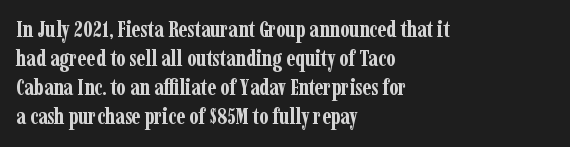
The image shows 22 px bold type, upright; set left-aligned, normal line spacing (1.32x), normal letter spacing, not underlined.
